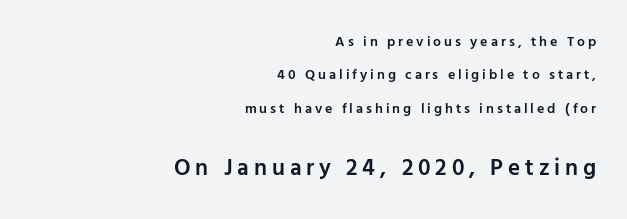
The image shows 23 px text type, upright; set right-aligned, loose line spacing (2.39x), unusually wide letter spacing (+0.21 em), not underlined; the second (bottom) block is 1.64x larger.
